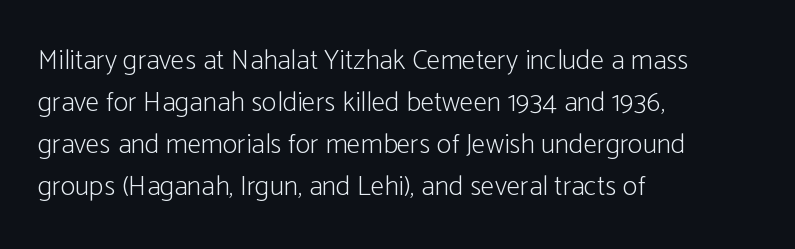
The image shows 28 px light, condensed sans-serif type, upright; set left-aligned, normal line spacing (1.5x), normal letter spacing, not underlined; low stroke contrast and a medium x-height.
